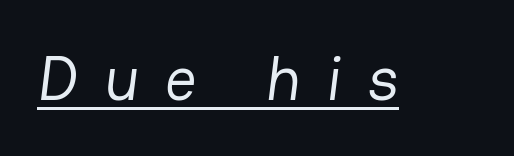
Q: Is the text bold? A: No.
Q: Is the typeface a serif or a sans-serif typeface? A: Sans-serif.
Q: Is the text underlined? A: Yes.
Q: Is the spacing between letters normal or unusually wide? A: Unusually wide.
Q: Width (condensed, normal, or wide)? A: Normal.
Q: Stroke contrast? A: Low.
Q: x-height? A: Medium.
Q: Monospaced? A: No.
